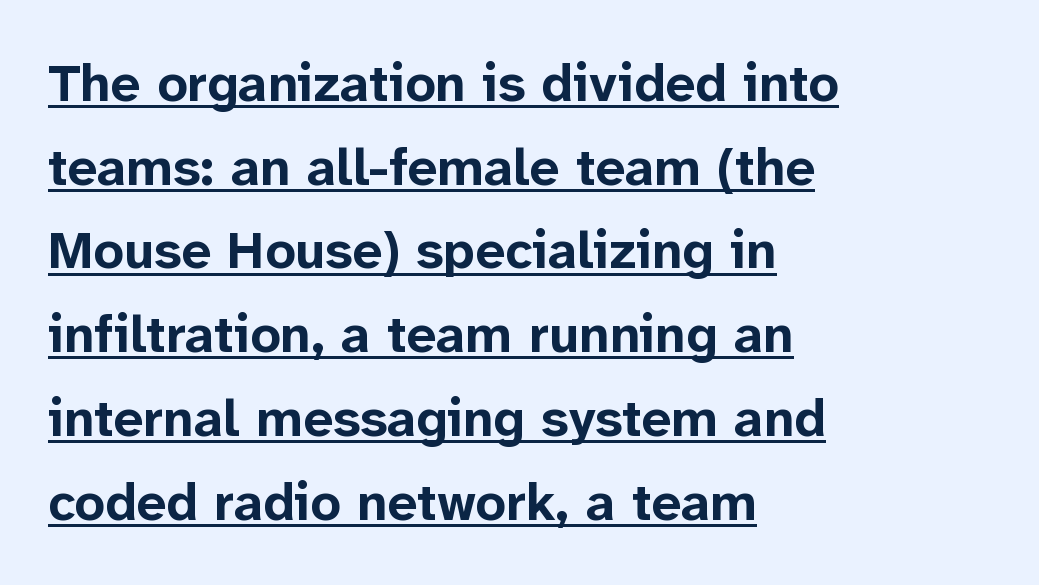
Is there much room between lines? A standard amount, neither cramped nor airy. Look at the tracking — it's just the regular setting, nothing added. Think of a printed novel: that variable character pitch is what you see here. You can see a thin bar hugging the bottom of the glyphs.
